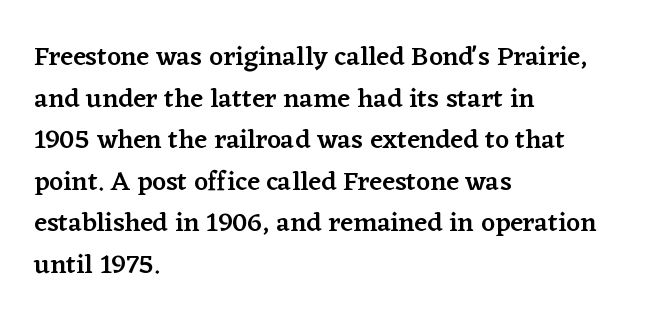
The image shows 27 px text type, upright; set left-aligned, normal line spacing (1.54x), normal letter spacing, not underlined.
